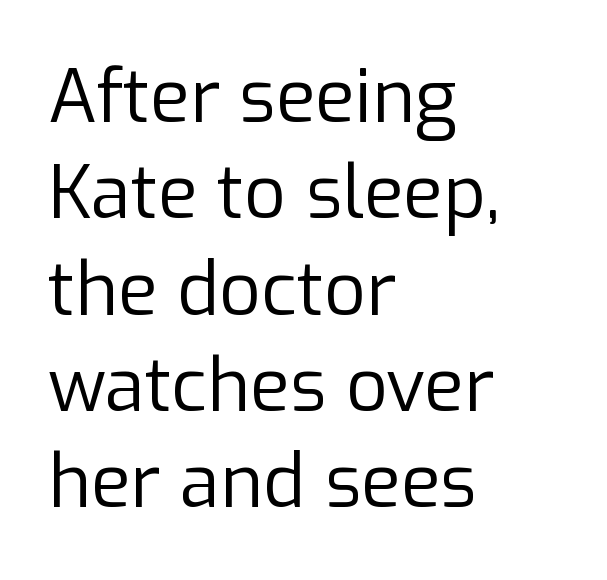
These lines were composed using upright roman letters. Classification — sans serif. A student would call this left alignment; a typographer would say flush left, rag right. Tracking value appears to be zero — textbook default spacing. Think of a printed novel: that variable character pitch is what you see here.
